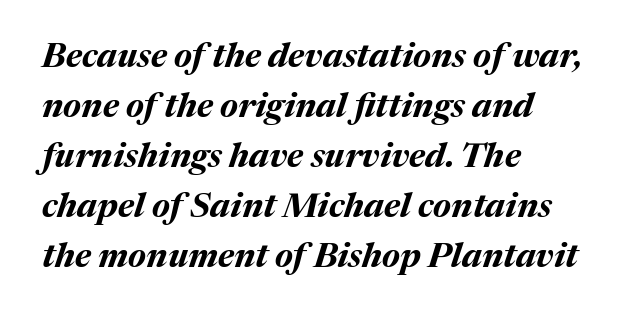
Thick stems and heavy bowls — unmistakably bold. Glyph-to-glyph distance matches everyday printed text. Regular leading. The rendering anchors every line to the left-hand side.
